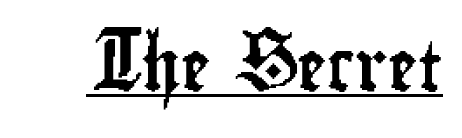
The image shows 49 px condensed sans-serif type, upright; set normal letter spacing, underlined; low stroke contrast and a small x-height.
